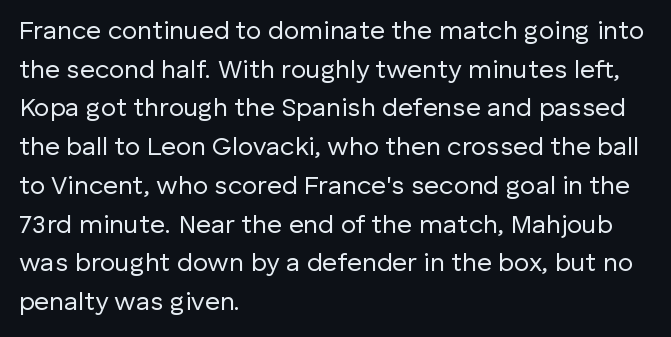
The image shows 26 px text type, upright; set left-aligned, normal line spacing (1.49x), normal letter spacing, not underlined.
